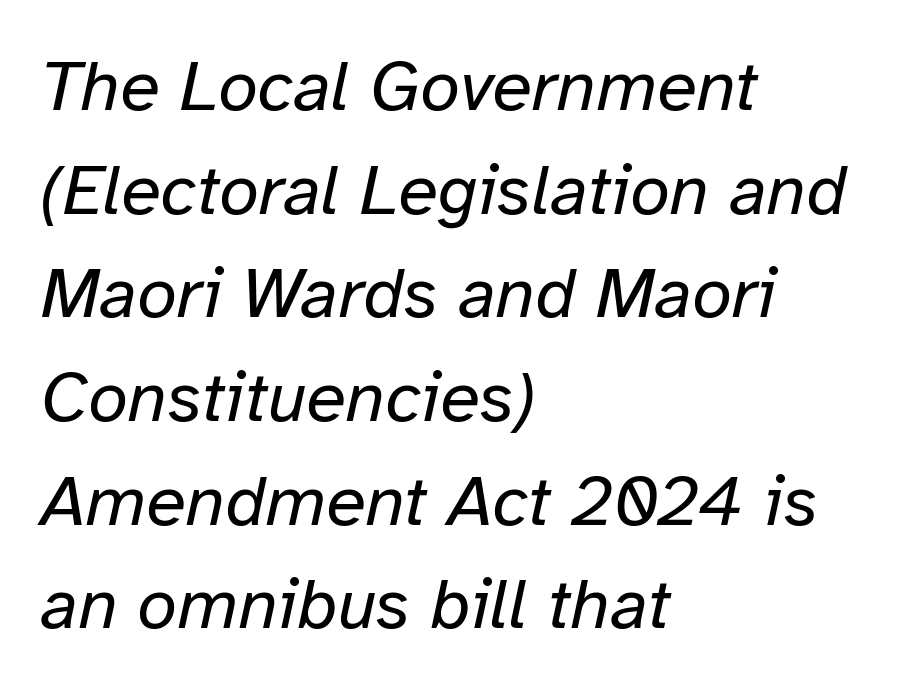
The image shows 72 px regular-weight type, italic (leaning right); set left-aligned, normal line spacing (1.44x), normal letter spacing, not underlined; low stroke contrast and a medium x-height.
